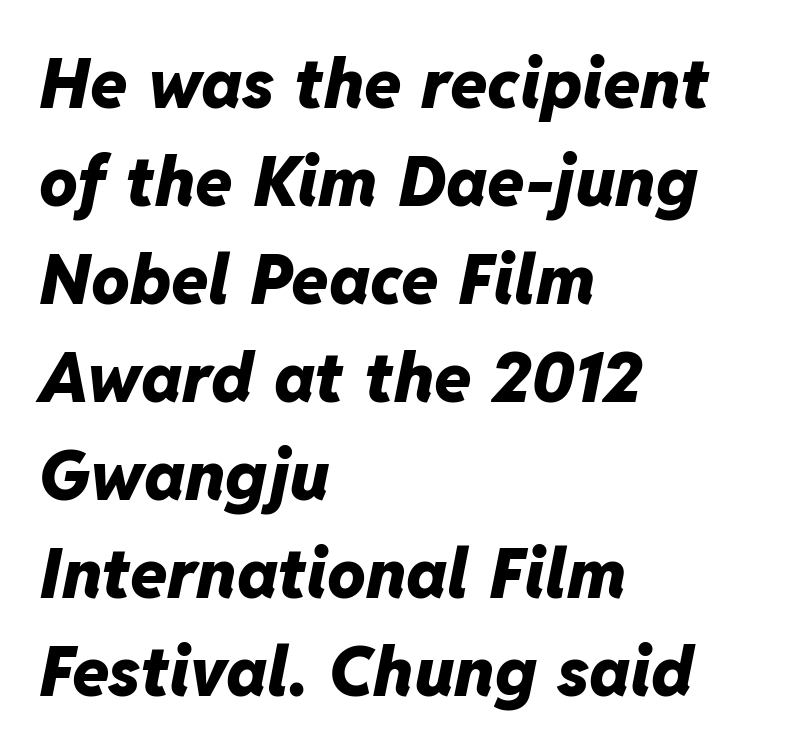
{"italic": "yes", "lean": "right", "slant_degrees": 11, "bold": "yes", "weight": "heavy", "width": "normal", "stroke_contrast": "low", "x_height": "medium", "monospaced": "no", "underline": "no", "align": "left", "line_spacing": "normal", "line_spacing_ratio": 1.44, "letter_spacing": "normal", "letter_spacing_em": 0.0, "glyph_px": 68}
